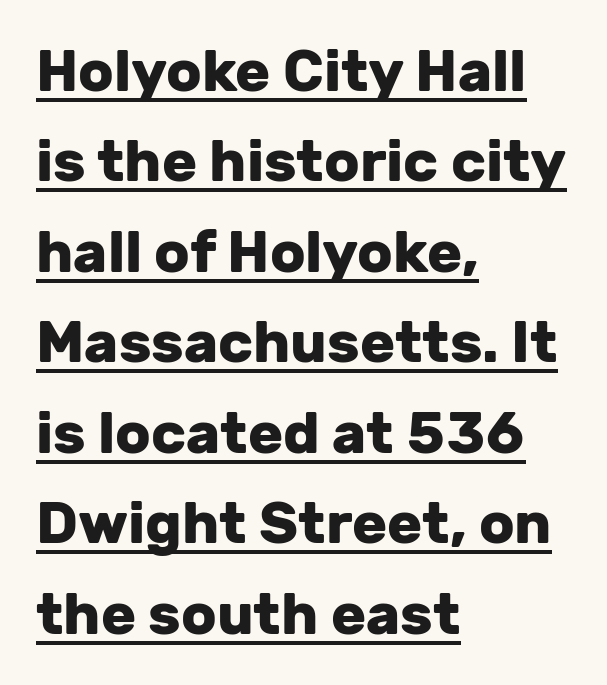
{"serif": "no", "italic": "no", "bold": "yes", "weight": "heavy", "width": "normal", "stroke_contrast": "low", "x_height": "medium", "monospaced": "no", "underline": "yes", "align": "left", "line_spacing": "normal", "line_spacing_ratio": 1.56, "letter_spacing": "normal", "letter_spacing_em": 0.0, "glyph_px": 58}
